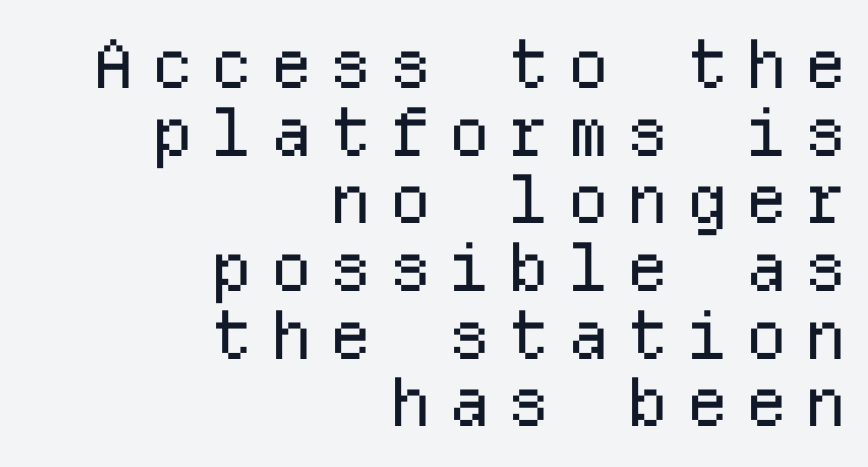
Q: Is the text bold? A: No.
Q: Is the text italic (slanted)? A: No, it is upright.
Q: Is the typeface a serif or a sans-serif typeface? A: Sans-serif.
Q: Is the text underlined? A: No.
Q: How is the paragraph aligned? A: Right-aligned.
Q: Is the spacing between letters normal or unusually wide? A: Unusually wide.
Q: Is the spacing between lines tight, normal or loose? A: Tight.
Q: Width (condensed, normal, or wide)? A: Normal.
Q: Stroke contrast? A: Low.
Q: x-height? A: Medium.
Q: Monospaced? A: Yes.
